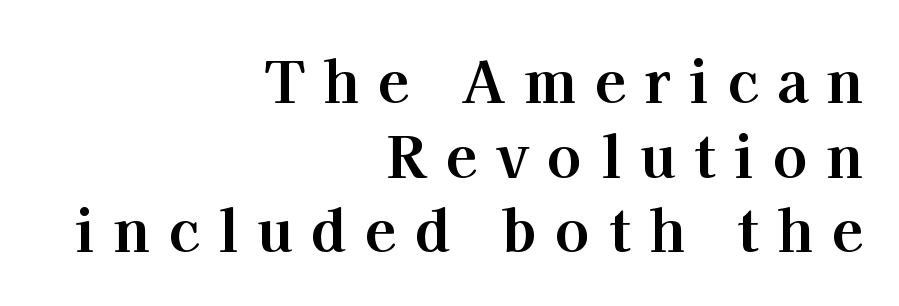
Quick note: underline off. Posture: upright roman. Typesetter's note: full bold, strokes at maximum text heaviness. This is serif lettering, the kind often seen in printed books.
